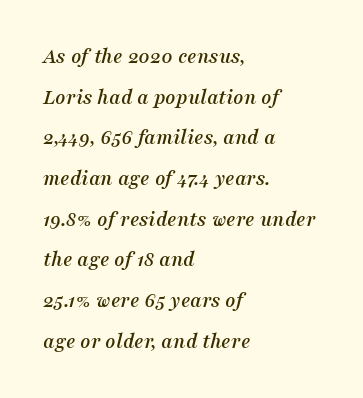
The image shows 22 px text type, italic (leaning right); set left-aligned, line spacing 1.85x, normal letter spacing, not underlined.
